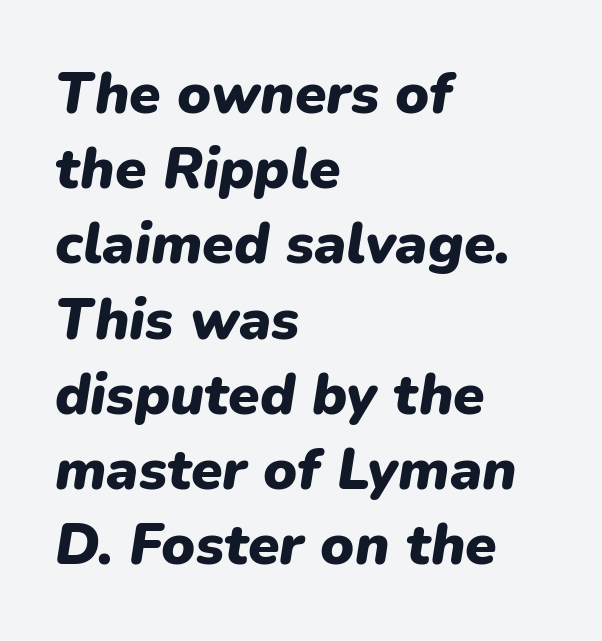
The image shows 57 px heavy type, italic (leaning right); set left-aligned, normal line spacing (1.32x), normal letter spacing, not underlined; low stroke contrast and a medium x-height.
